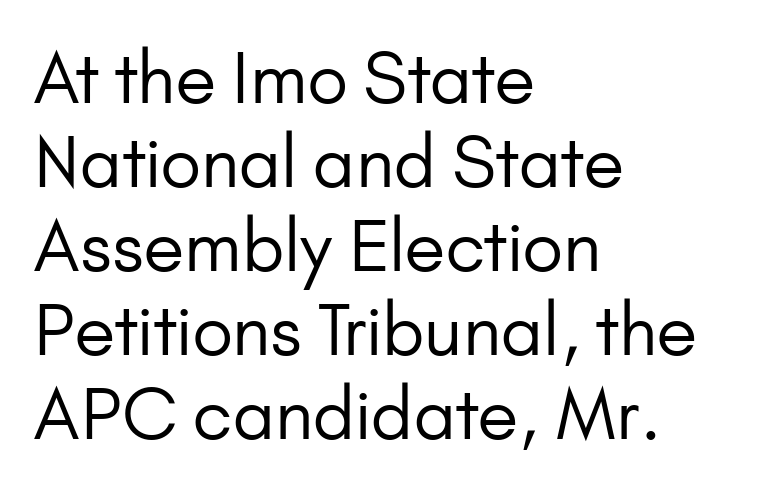
{"serif": "no", "italic": "no", "bold": "no", "weight": "regular", "width": "normal", "stroke_contrast": "low", "x_height": "small", "monospaced": "no", "underline": "no", "align": "left", "line_spacing_ratio": 1.2, "letter_spacing": "normal", "letter_spacing_em": 0.0, "glyph_px": 70}
